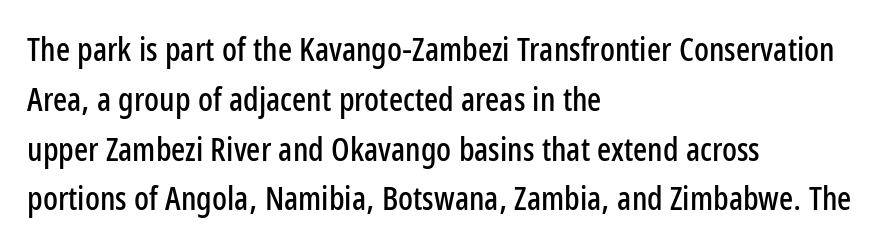
{"serif": "no", "italic": "no", "width": "condensed", "stroke_contrast": "low", "x_height": "medium", "monospaced": "no", "underline": "no", "align": "left", "line_spacing": "normal", "line_spacing_ratio": 1.51, "letter_spacing": "normal", "letter_spacing_em": 0.0, "glyph_px": 33}
